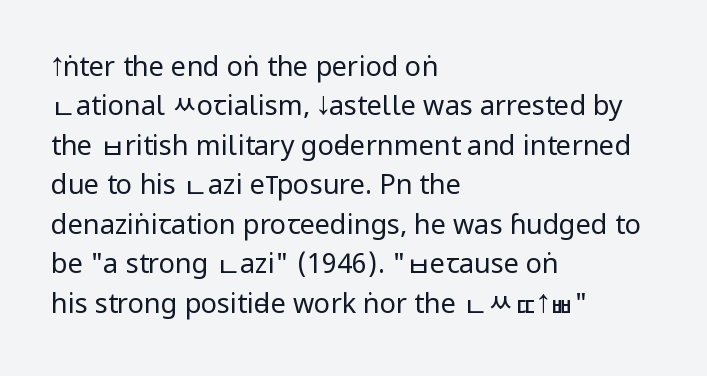
Quick note: not italic, upright. Is the stroke heavy? The answer is a plain regular-or-lighter. The setting favours the left margin, as ordinary paragraphs usually do. Has an underline been added? It has not. Tracking here is standard; glyphs follow each other at the usual distance. Line spacing here is normal.
